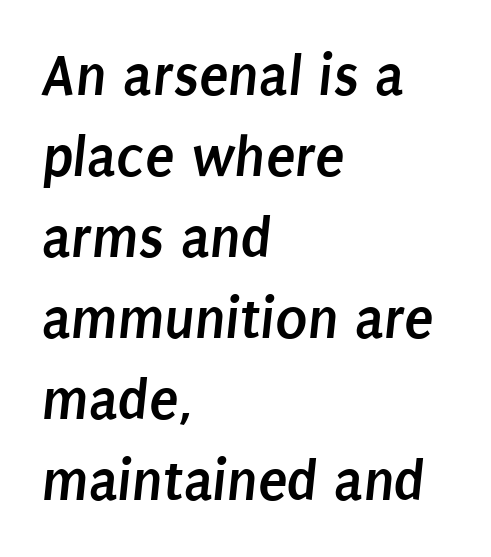
Q: Is the text bold? A: Yes.
Q: Is the typeface a serif or a sans-serif typeface? A: Sans-serif.
Q: Is the text underlined? A: No.
Q: How is the paragraph aligned? A: Left-aligned.
Q: Is the spacing between letters normal or unusually wide? A: Normal.
Q: Is the spacing between lines tight, normal or loose? A: Normal.
Q: Width (condensed, normal, or wide)? A: Condensed.
Q: Stroke contrast? A: Low.
Q: x-height? A: Large.
Q: Monospaced? A: No.
